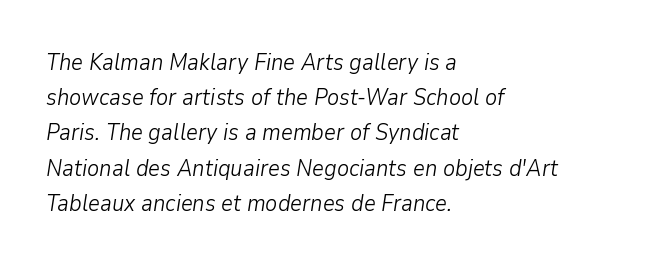
{"italic": "yes", "lean": "right", "slant_degrees": 9, "bold": "no", "underline": "no", "align": "left", "line_spacing": "normal", "line_spacing_ratio": 1.53, "letter_spacing": "normal", "letter_spacing_em": 0.0, "glyph_px": 23}
